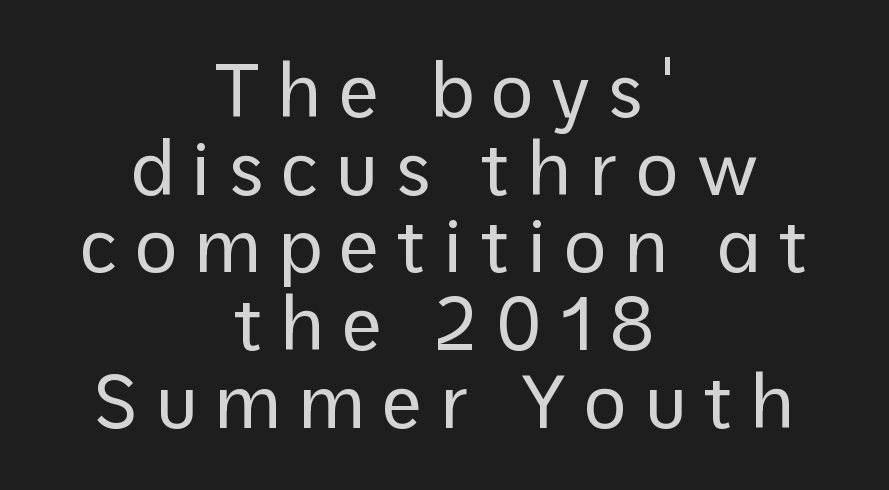
Spacing between characters has been opened up far beyond the box default. The setting favours the middle, as headings and verse often do. Interline gaps are noticeably narrow in this sample. The strokes are not fattened; the text isn't bold.
